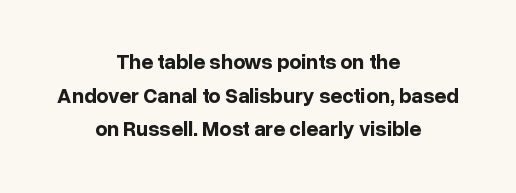
{"italic": "no", "bold": "yes", "underline": "no", "align": "center", "line_spacing": "normal", "line_spacing_ratio": 1.6, "letter_spacing": "normal", "letter_spacing_em": 0.0, "glyph_px": 21}
